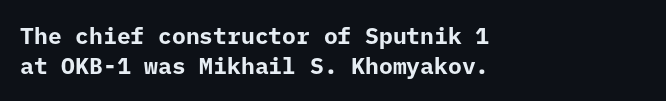
Designer's note — italics off, roman on. Clear beneath every line of the passage. Set as a true bold cut, around the 700 mark. How would I describe the line gaps? Plain and ordinary.
